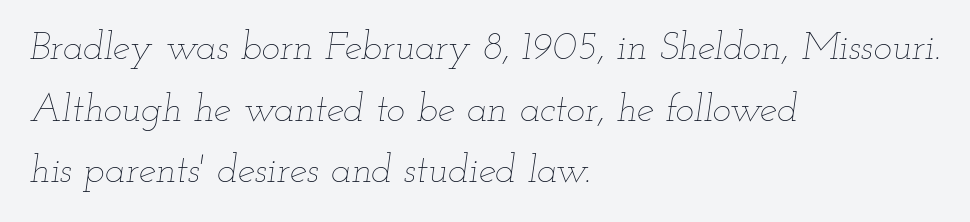
The image shows 39 px thin, wide type, italic (leaning right); set left-aligned, normal line spacing (1.58x), normal letter spacing, not underlined; low stroke contrast and a small x-height.
